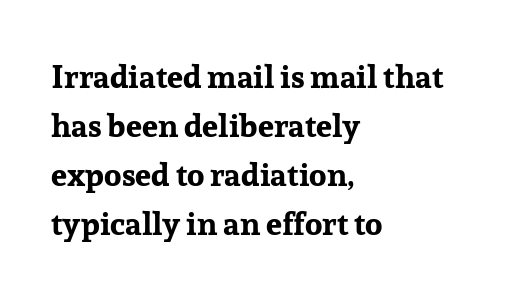
The image shows 32 px bold serif type, upright; set left-aligned, normal line spacing (1.53x), normal letter spacing, not underlined; low stroke contrast and a medium x-height.
